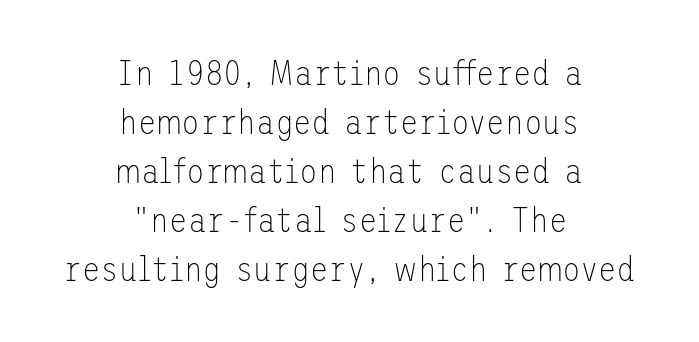
{"serif": "no", "italic": "no", "bold": "no", "weight": "thin", "width": "normal", "stroke_contrast": "low", "x_height": "medium", "underline": "no", "align": "center", "line_spacing": "normal", "line_spacing_ratio": 1.44, "letter_spacing": "normal", "letter_spacing_em": 0.0, "glyph_px": 34}
